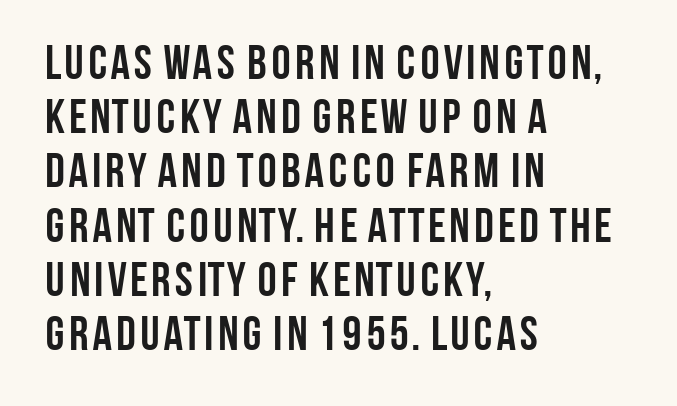
Baseline-to-baseline distance is barely more than the letter height. Observe the ordinary spacing: letters are neighbours, not strangers. Line starts are locked; line ends wander. Compared with an ordinary text face, these strokes are far heavier — a full bold. Varying glyph widths throughout — classic text-font behaviour.
